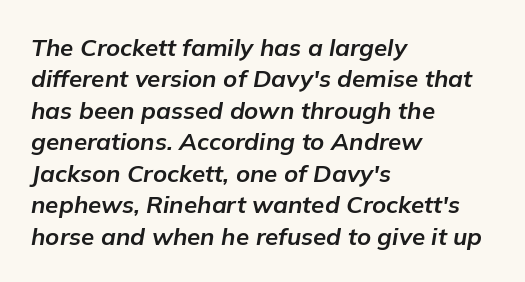
Is the type bold? Yes — the strokes are clearly thick and heavy. Every character sits at an angle, as italics do. Beneath every word, the page is bare. Honestly, the row spacing looks completely unremarkable.
